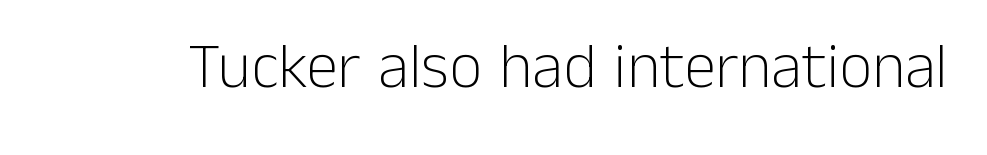
Q: Is the text bold? A: No.
Q: Is the text italic (slanted)? A: No, it is upright.
Q: Is the typeface a serif or a sans-serif typeface? A: Sans-serif.
Q: Is the text underlined? A: No.
Q: Is the spacing between letters normal or unusually wide? A: Normal.
Q: Width (condensed, normal, or wide)? A: Normal.
Q: Stroke contrast? A: Low.
Q: x-height? A: Medium.
Q: Monospaced? A: No.
